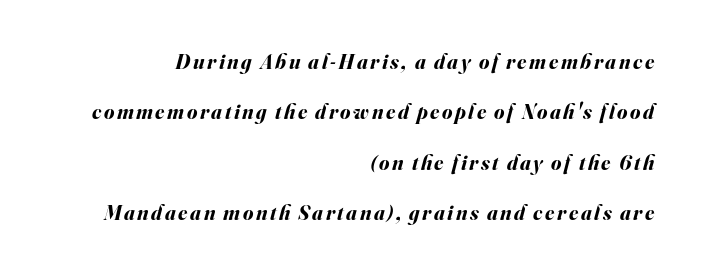
Summary of weight: heavy, a full bold. Emphasis-style slanted type is in use. Interline gaps are noticeably wide in this sample. These lines are set flush right with a ragged left edge.
